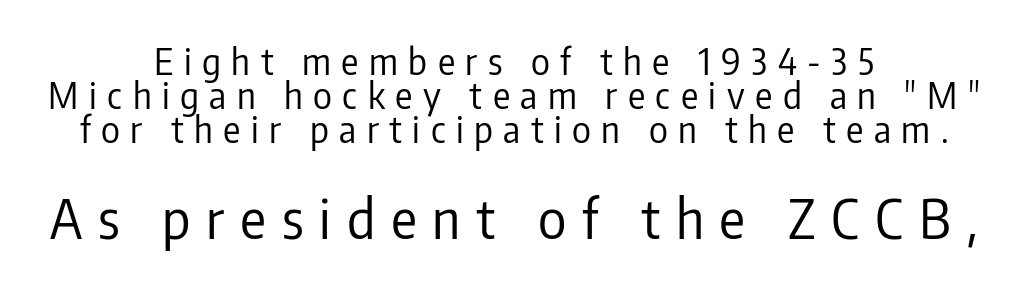
The typography opts for an upright posture over an oblique one. The following chunk of copy outweighs the initial chunk in type size. Looks like regular typesetting: each glyph gets only the width it needs. Compared with typical body copy, the letter spacing here is much looser.
